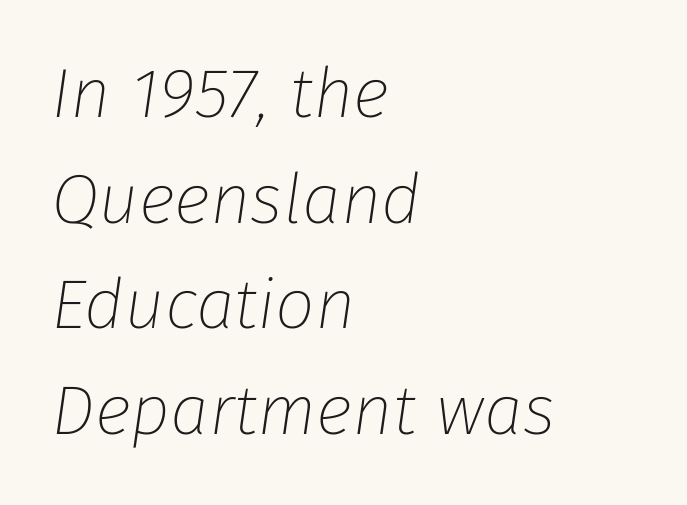
These lines stack with their left ends in a neat column. Is this a fixed-width face? No — the glyphs have proportional, varying widths. No heavy texture on the line: the type isn't bold. Line spacing here is normal.
